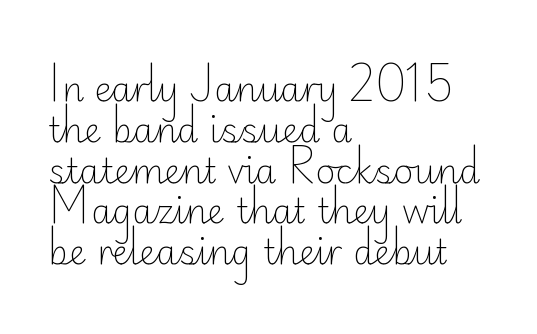
{"serif": "no", "italic": "no", "bold": "no", "weight": "light", "width": "normal", "stroke_contrast": "low", "x_height": "small", "monospaced": "no", "underline": "no", "align": "left", "line_spacing_ratio": 1.2, "letter_spacing": "normal", "letter_spacing_em": 0.0, "glyph_px": 34}
